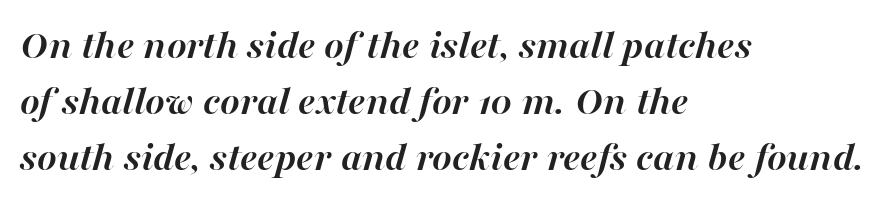
The image shows 42 px semibold type, italic (leaning right); set left-aligned, normal line spacing (1.33x), normal letter spacing, not underlined; high stroke contrast and a medium x-height.
